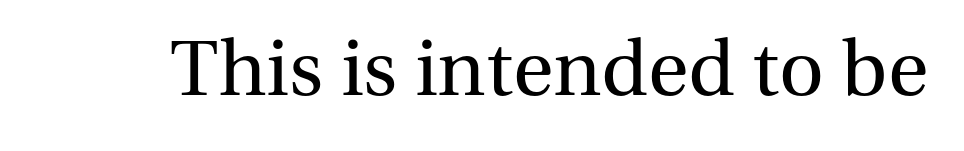
Q: Is the text bold? A: No.
Q: Is the text italic (slanted)? A: No, it is upright.
Q: Is the typeface a serif or a sans-serif typeface? A: Serif.
Q: Is the text underlined? A: No.
Q: Is the spacing between letters normal or unusually wide? A: Normal.
Q: Width (condensed, normal, or wide)? A: Normal.
Q: Stroke contrast? A: Medium.
Q: x-height? A: Medium.
Q: Monospaced? A: No.
